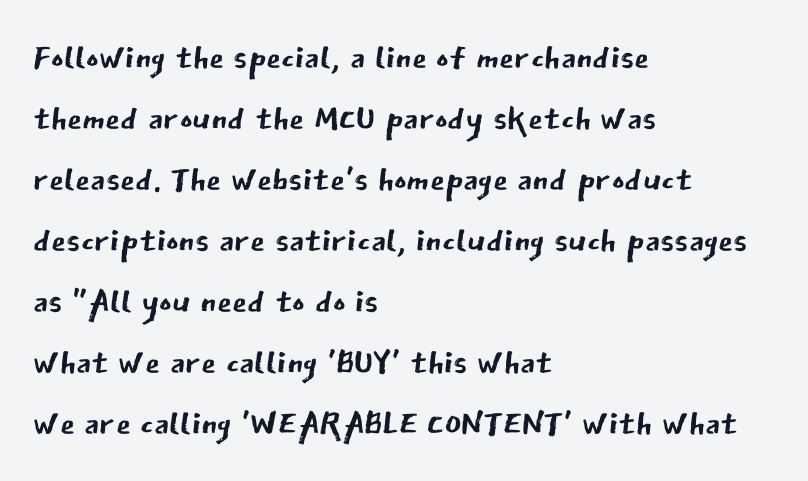
Each letter keeps its own natural width here, so spacing adapts to shape. Rendered with straight, roman letterforms. A normal amount of white space separates one row of letters from the next. Left-aligned paragraph, ragged on the right. Students, note that the glyphs here touch the page at normal intervals.
